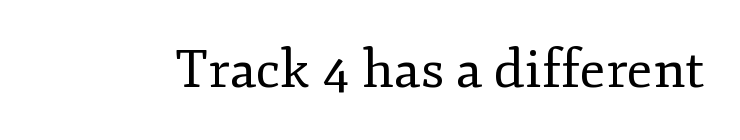
{"serif": "yes", "italic": "no", "bold": "no", "weight": "regular", "width": "normal", "stroke_contrast": "low", "x_height": "small", "monospaced": "no", "underline": "no", "letter_spacing": "normal", "letter_spacing_em": 0.0, "glyph_px": 53}
